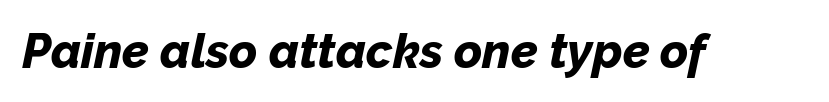
{"italic": "yes", "lean": "right", "slant_degrees": 12, "bold": "yes", "weight": "bold", "width": "normal", "stroke_contrast": "low", "x_height": "medium", "monospaced": "no", "underline": "no", "letter_spacing": "normal", "letter_spacing_em": 0.0, "glyph_px": 48}
